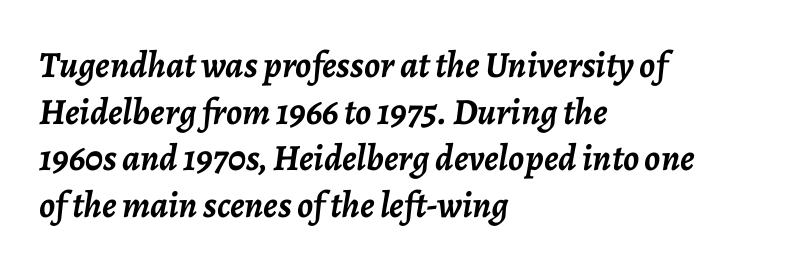
Q: Is the text bold? A: Yes.
Q: Is the text italic (slanted)? A: Yes, it leans right by about 7 degrees.
Q: Is the text underlined? A: No.
Q: How is the paragraph aligned? A: Left-aligned.
Q: Is the spacing between letters normal or unusually wide? A: Normal.
Q: Is the spacing between lines tight, normal or loose? A: Normal.
Q: Width (condensed, normal, or wide)? A: Normal.
Q: Stroke contrast? A: Low.
Q: x-height? A: Medium.
Q: Monospaced? A: No.
